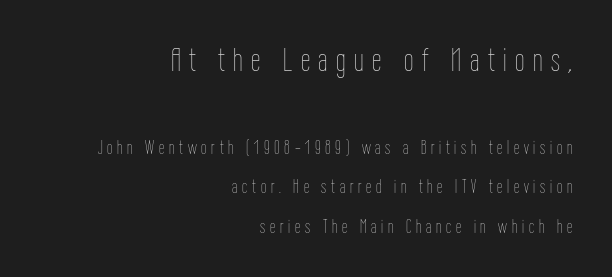
Q: Is the text bold? A: No.
Q: Is the text italic (slanted)? A: No, it is upright.
Q: Is the text underlined? A: No.
Q: How is the paragraph aligned? A: Right-aligned.
Q: Is the spacing between letters normal or unusually wide? A: Unusually wide.
Q: Is the spacing between lines tight, normal or loose? A: Loose.
Q: Which block of text is set in a larger size, the first (top) or the second (bottom)? A: The first (top) one.
Q: Width (condensed, normal, or wide)? A: Condensed.
Q: Stroke contrast? A: Low.
Q: x-height? A: Medium.
Q: Monospaced? A: No.
